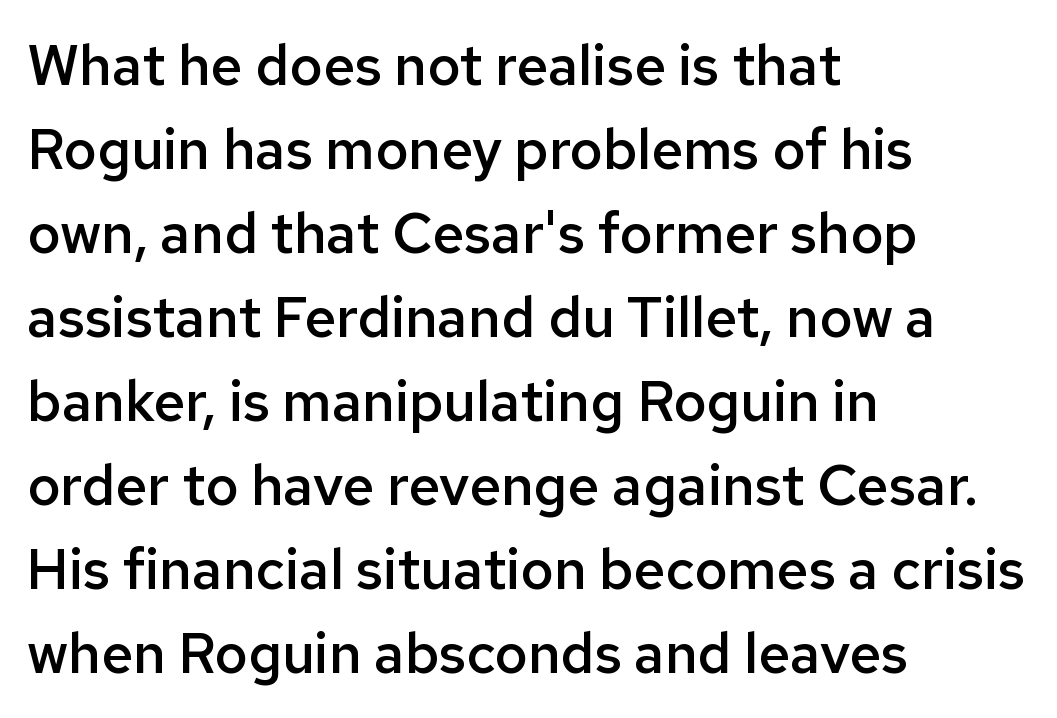
Q: Is the text bold? A: Semi-bold.
Q: Is the text italic (slanted)? A: No, it is upright.
Q: Is the typeface a serif or a sans-serif typeface? A: Sans-serif.
Q: Is the text underlined? A: No.
Q: How is the paragraph aligned? A: Left-aligned.
Q: Is the spacing between letters normal or unusually wide? A: Normal.
Q: Is the spacing between lines tight, normal or loose? A: Normal.
Q: Width (condensed, normal, or wide)? A: Normal.
Q: Stroke contrast? A: Low.
Q: x-height? A: Medium.
Q: Monospaced? A: No.
